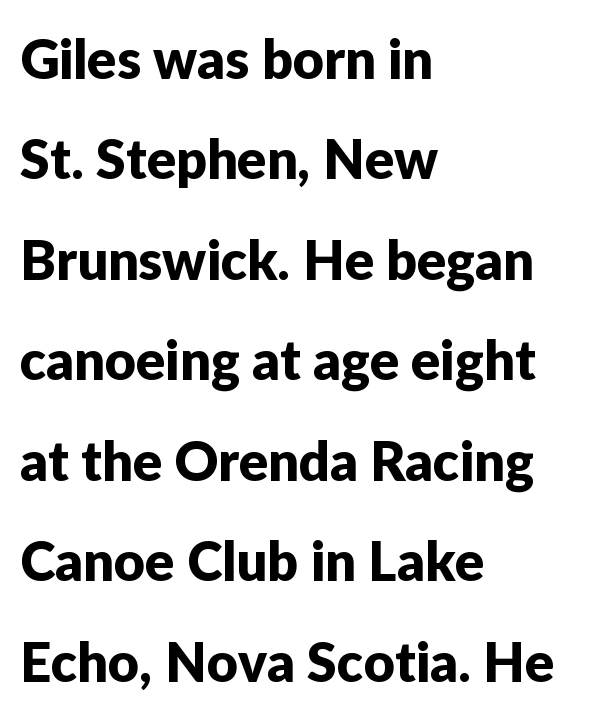
The image shows 54 px sans-serif type, upright; set left-aligned, line spacing 1.86x, normal letter spacing, not underlined; low stroke contrast and a medium x-height.
